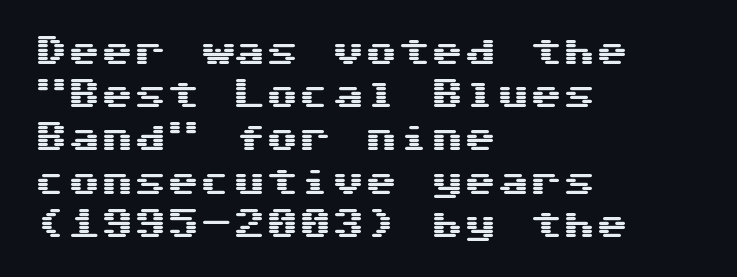
Q: Is the text italic (slanted)? A: No, it is upright.
Q: Is the typeface a serif or a sans-serif typeface? A: Sans-serif.
Q: Is the text underlined? A: No.
Q: How is the paragraph aligned? A: Left-aligned.
Q: Is the spacing between letters normal or unusually wide? A: Normal.
Q: Is the spacing between lines tight, normal or loose? A: Normal.
Q: Width (condensed, normal, or wide)? A: Wide.
Q: Stroke contrast? A: Medium.
Q: x-height? A: Medium.
Q: Monospaced? A: Yes.
